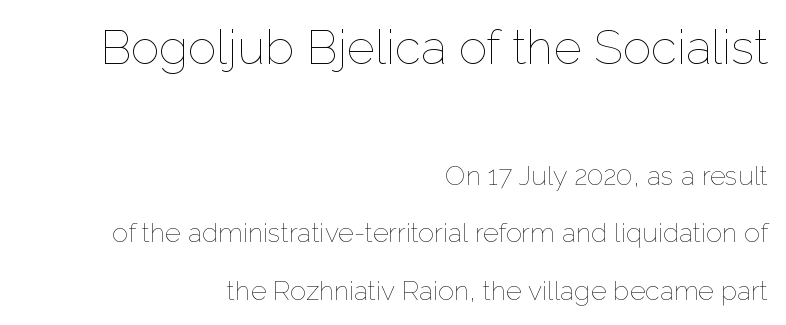
{"italic": "no", "bold": "no", "weight": "thin", "width": "normal", "stroke_contrast": "low", "x_height": "medium", "monospaced": "no", "underline": "no", "align": "right", "line_spacing": "loose", "line_spacing_ratio": 2.13, "letter_spacing": "normal", "letter_spacing_em": 0.0, "larger_block": "first", "size_ratio": 1.78, "glyph_px": 48}
